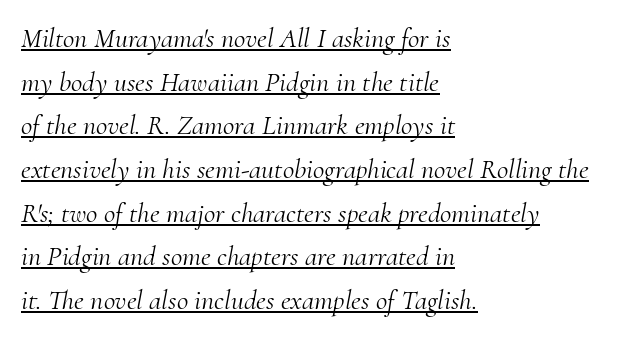
{"serif": "yes", "italic": "yes", "lean": "right", "slant_degrees": 10, "bold": "no", "weight": "light", "width": "normal", "stroke_contrast": "medium", "x_height": "small", "monospaced": "no", "underline": "yes", "align": "left", "line_spacing": "normal", "line_spacing_ratio": 1.56, "letter_spacing": "normal", "letter_spacing_em": 0.0, "glyph_px": 28}
